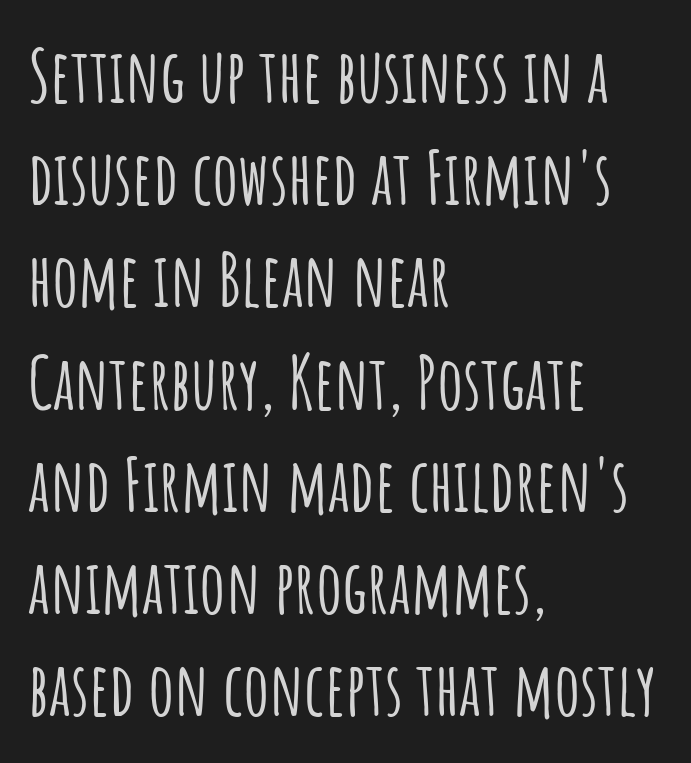
The passage shown is typeset with a sans-serif family. Compared with a centered layout, this one pins lines to the left instead. This is roman type, the default non-slanted kind. Note the varied advance widths — an 'i' is clearly narrower than an 'm'. Look at the tracking — it's just the regular setting, nothing added. Rule under the text: the space is simply empty.
